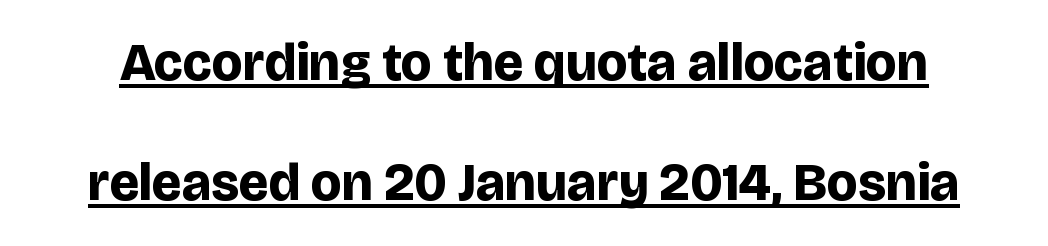
Q: Is the text bold? A: Yes.
Q: Is the text italic (slanted)? A: No, it is upright.
Q: Is the typeface a serif or a sans-serif typeface? A: Sans-serif.
Q: Is the text underlined? A: Yes.
Q: Is the spacing between letters normal or unusually wide? A: Normal.
Q: Is the spacing between lines tight, normal or loose? A: Loose.
Q: Width (condensed, normal, or wide)? A: Normal.
Q: Stroke contrast? A: Low.
Q: x-height? A: Large.
Q: Monospaced? A: No.
